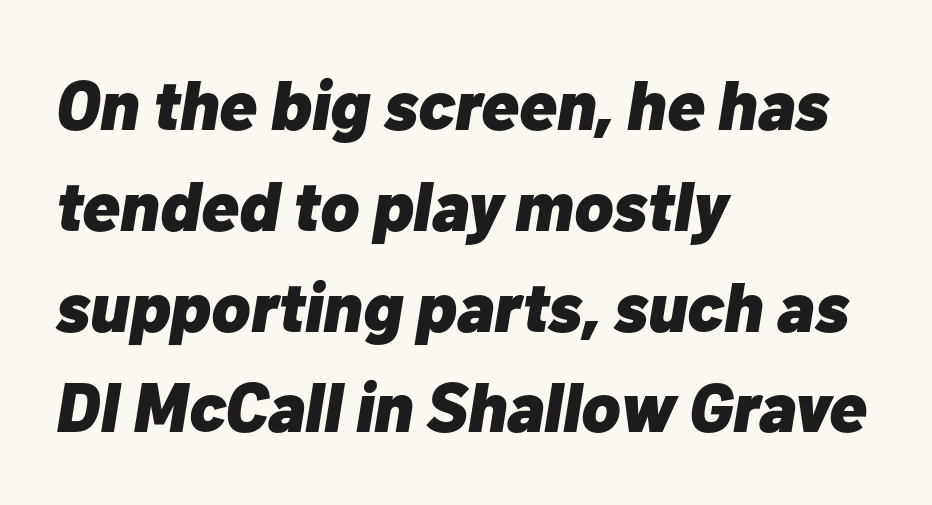
{"italic": "yes", "lean": "right", "slant_degrees": 10, "bold": "yes", "weight": "heavy", "width": "normal", "stroke_contrast": "low", "x_height": "medium", "monospaced": "no", "underline": "no", "align": "left", "line_spacing": "normal", "line_spacing_ratio": 1.44, "letter_spacing": "normal", "letter_spacing_em": 0.0, "glyph_px": 70}
